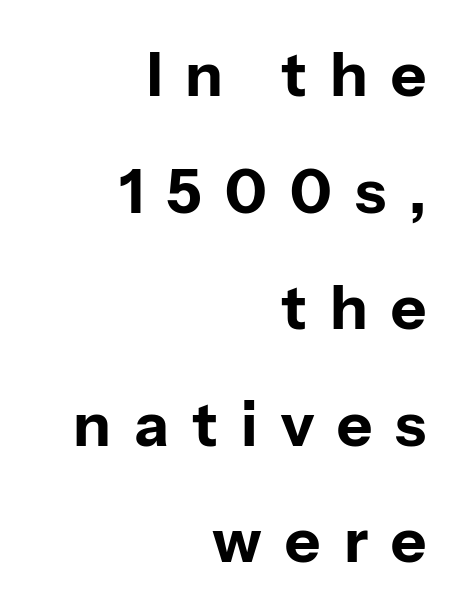
{"serif": "no", "italic": "no", "bold": "yes", "weight": "bold", "width": "normal", "stroke_contrast": "low", "x_height": "medium", "monospaced": "no", "underline": "no", "align": "right", "line_spacing": "loose", "line_spacing_ratio": 1.91, "letter_spacing": "wide", "letter_spacing_em": 0.38, "glyph_px": 61}
